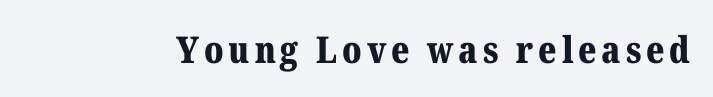
{"serif": "yes", "italic": "no", "bold": "yes", "weight": "bold", "width": "normal", "stroke_contrast": "medium", "x_height": "medium", "monospaced": "no", "underline": "no", "glyph_px": 37}
